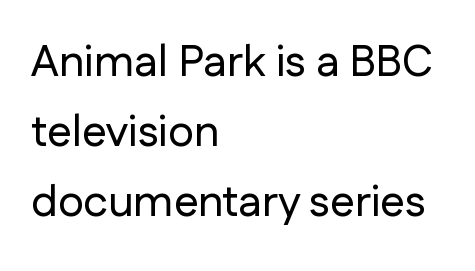
{"serif": "no", "italic": "no", "width": "normal", "stroke_contrast": "low", "x_height": "medium", "monospaced": "no", "underline": "no", "align": "left", "line_spacing": "normal", "line_spacing_ratio": 1.59, "letter_spacing": "normal", "letter_spacing_em": 0.0, "glyph_px": 44}
